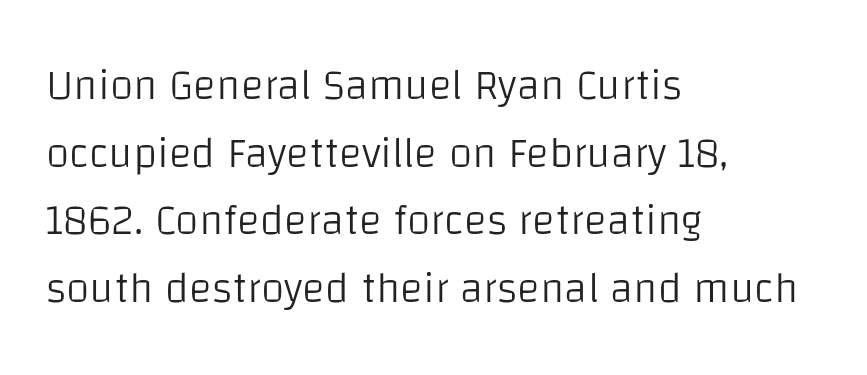
A clean baseline with only descenders dipping below it. Grotesque or geometric, the face here clearly has no serifs. Line starts are locked; line ends wander. The passage shown is not bold in any degree. It's the straight-up-and-down kind of type. The lines sit at an ordinary, default distance from one another.
